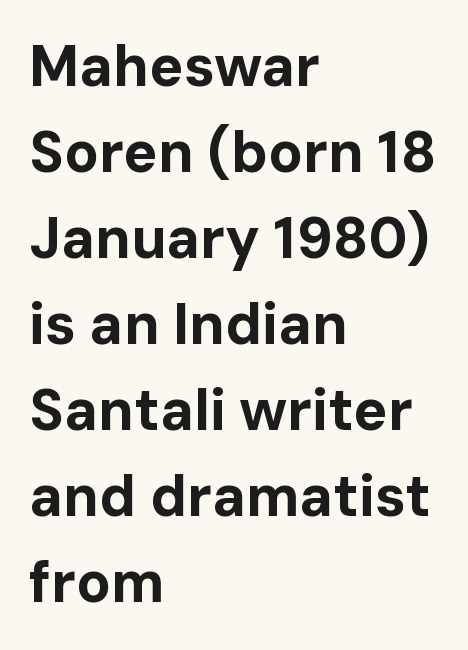
The image shows 57 px bold sans-serif type, upright; set left-aligned, normal line spacing (1.51x), normal letter spacing, not underlined; low stroke contrast and a medium x-height.
